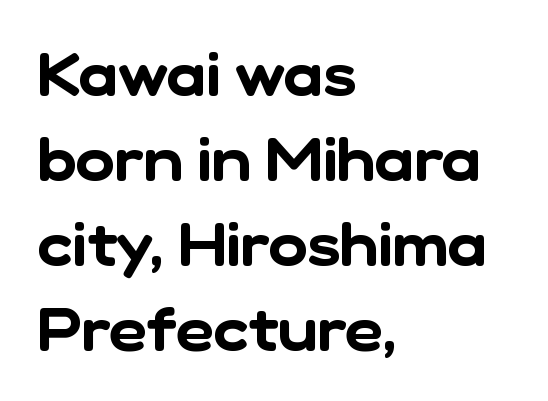
Caption: multi-line text, flush left, ragged right. Each letter keeps its own natural width here, so spacing adapts to shape. Glyph-to-glyph distance matches everyday printed text. The rendering uses a moderate line-height, typical for paragraphs. The string is rendered with underlining switched off.
